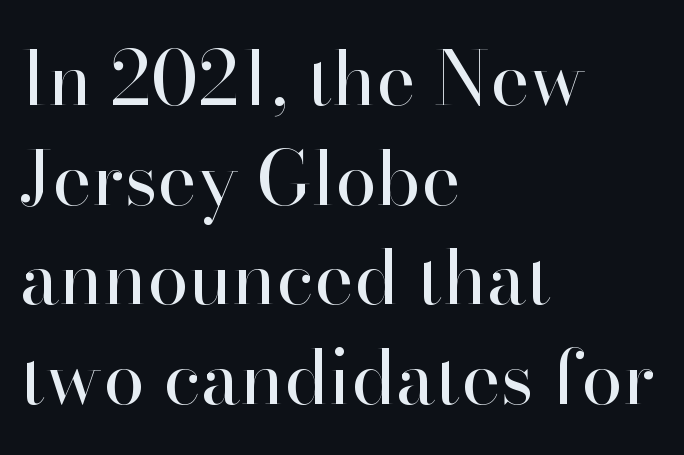
The image shows 75 px regular-weight serif type, upright; set left-aligned, normal line spacing (1.33x), normal letter spacing, not underlined; high stroke contrast and a small x-height.
